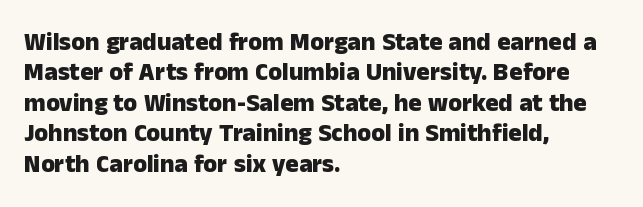
The image shows 25 px bold type, upright; set left-aligned, line spacing 1.22x, normal letter spacing, not underlined.
